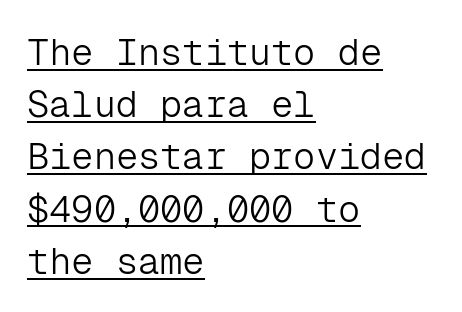
{"serif": "no", "italic": "no", "bold": "no", "weight": "light", "width": "normal", "stroke_contrast": "low", "x_height": "medium", "monospaced": "yes", "underline": "yes", "align": "left", "line_spacing": "normal", "line_spacing_ratio": 1.41, "letter_spacing": "normal", "letter_spacing_em": 0.0, "glyph_px": 37}
